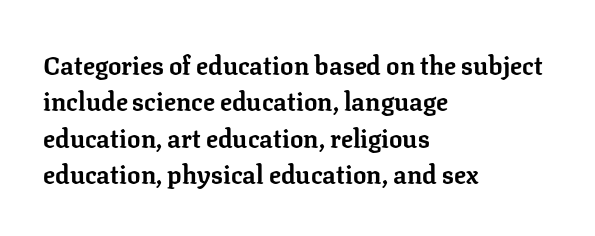
The image shows 25 px bold type, upright; set left-aligned, normal line spacing (1.46x), normal letter spacing, not underlined.
